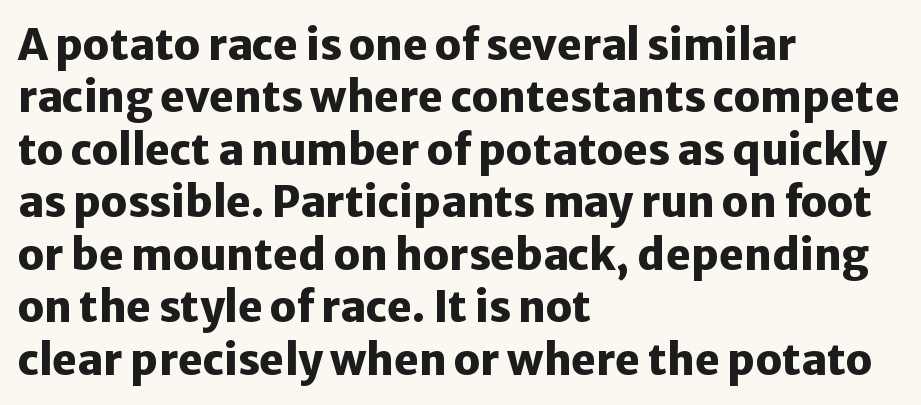
The image shows 42 px heavy sans-serif type, upright; set left-aligned, normal line spacing (1.25x), normal letter spacing, not underlined; low stroke contrast and a medium x-height.
